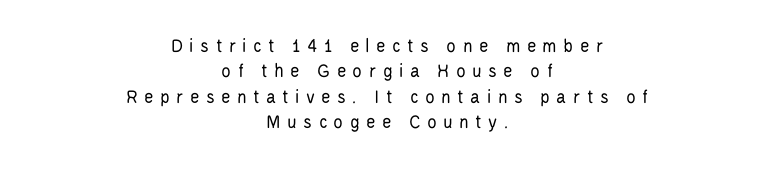
Q: Is the text bold? A: No.
Q: Is the text italic (slanted)? A: No, it is upright.
Q: Is the text underlined? A: No.
Q: How is the paragraph aligned? A: Centered.
Q: Is the spacing between letters normal or unusually wide? A: Unusually wide.
Q: Is the spacing between lines tight, normal or loose? A: Normal.
